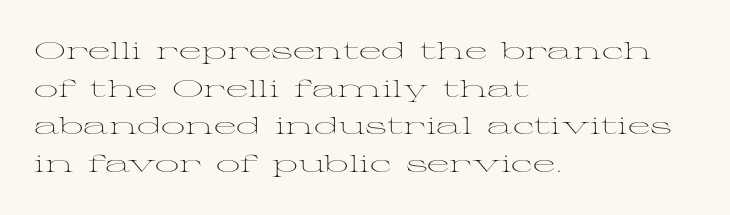
The setting favours the left margin, as ordinary paragraphs usually do. The face looks like a standard text weight, possibly lighter. Each row of text sits above clean, open space. Posture: straight, roman, zero tilt.
